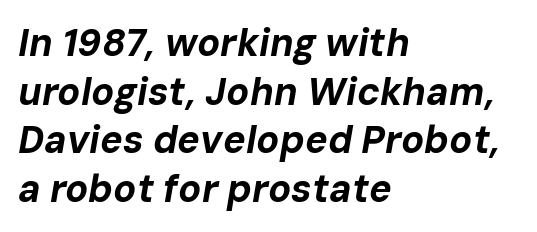
The image shows 38 px bold type, italic (leaning right); set left-aligned, normal line spacing (1.28x), normal letter spacing, not underlined; low stroke contrast and a medium x-height.
